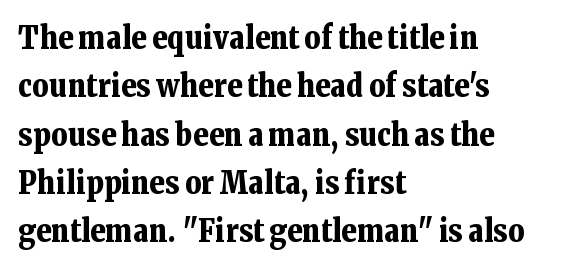
{"serif": "yes", "italic": "no", "bold": "yes", "weight": "bold", "width": "normal", "stroke_contrast": "low", "x_height": "medium", "monospaced": "no", "underline": "no", "align": "left", "line_spacing": "normal", "line_spacing_ratio": 1.56, "letter_spacing": "normal", "letter_spacing_em": 0.0, "glyph_px": 31}
